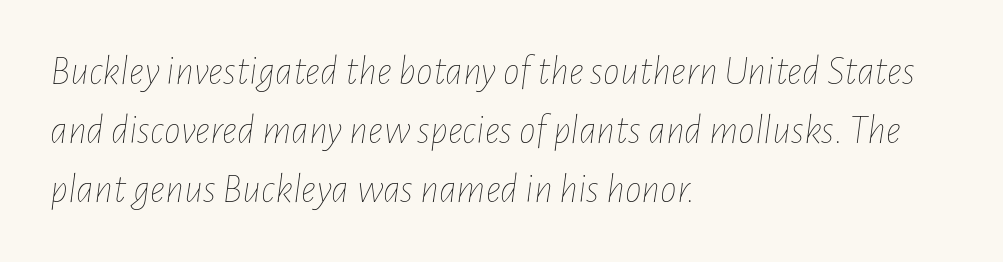
{"italic": "yes", "lean": "right", "slant_degrees": 7, "bold": "no", "weight": "thin", "width": "condensed", "stroke_contrast": "low", "x_height": "medium", "monospaced": "no", "underline": "no", "align": "left", "line_spacing": "normal", "line_spacing_ratio": 1.41, "letter_spacing": "normal", "letter_spacing_em": 0.0, "glyph_px": 42}
